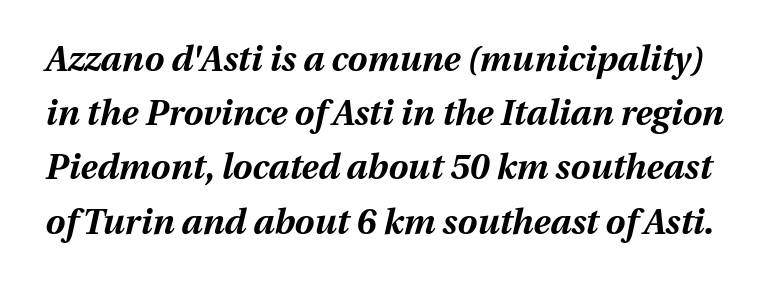
Q: Is the text bold? A: Yes.
Q: Is the text italic (slanted)? A: Yes, it leans right by about 13 degrees.
Q: Is the text underlined? A: No.
Q: Is the spacing between letters normal or unusually wide? A: Normal.
Q: Is the spacing between lines tight, normal or loose? A: Normal.
Q: Width (condensed, normal, or wide)? A: Normal.
Q: Stroke contrast? A: Medium.
Q: x-height? A: Medium.
Q: Monospaced? A: No.
